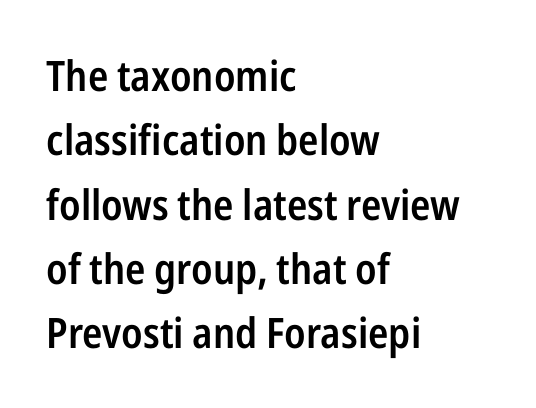
Q: Is the text bold? A: Semi-bold.
Q: Is the text italic (slanted)? A: No, it is upright.
Q: Is the typeface a serif or a sans-serif typeface? A: Sans-serif.
Q: Is the text underlined? A: No.
Q: How is the paragraph aligned? A: Left-aligned.
Q: Is the spacing between letters normal or unusually wide? A: Normal.
Q: Is the spacing between lines tight, normal or loose? A: Normal.
Q: Width (condensed, normal, or wide)? A: Condensed.
Q: Stroke contrast? A: Low.
Q: x-height? A: Medium.
Q: Monospaced? A: No.
